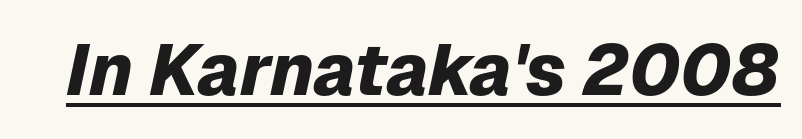
Q: Is the text bold? A: Yes.
Q: Is the text italic (slanted)? A: Yes, it leans right by about 12 degrees.
Q: Is the text underlined? A: Yes.
Q: Is the spacing between letters normal or unusually wide? A: Normal.
Q: Width (condensed, normal, or wide)? A: Normal.
Q: Stroke contrast? A: Low.
Q: x-height? A: Medium.
Q: Monospaced? A: No.
